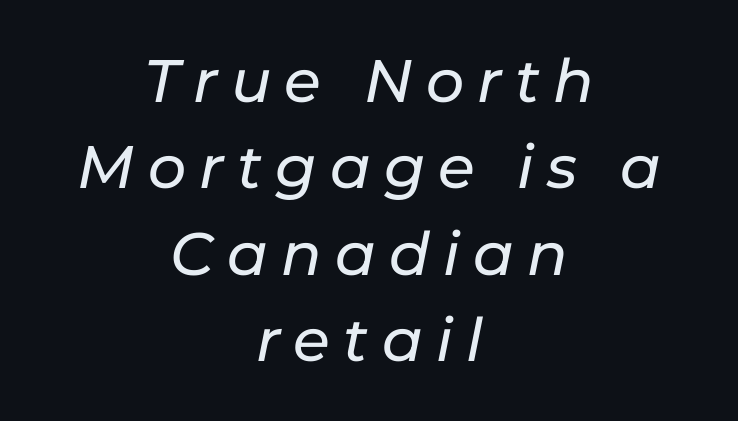
Q: Is the text italic (slanted)? A: Yes, it leans right by about 11 degrees.
Q: Is the text underlined? A: No.
Q: How is the paragraph aligned? A: Centered.
Q: Is the spacing between letters normal or unusually wide? A: Unusually wide.
Q: Is the spacing between lines tight, normal or loose? A: Normal.
Q: Width (condensed, normal, or wide)? A: Normal.
Q: Stroke contrast? A: Low.
Q: x-height? A: Medium.
Q: Monospaced? A: No.
